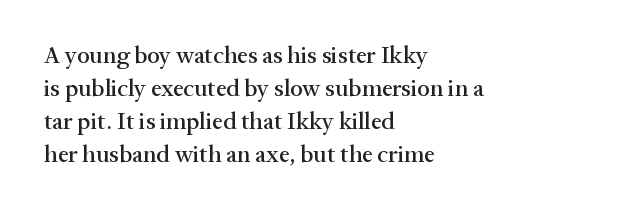
The lines are quadded left. Does extra space separate the letters? No, they use regular spacing. Tall strokes in this sample are plumb rather than angled. Notice how descenders clear the ascenders below comfortably — that's standard leading. This rendering features lettering with no underline.
